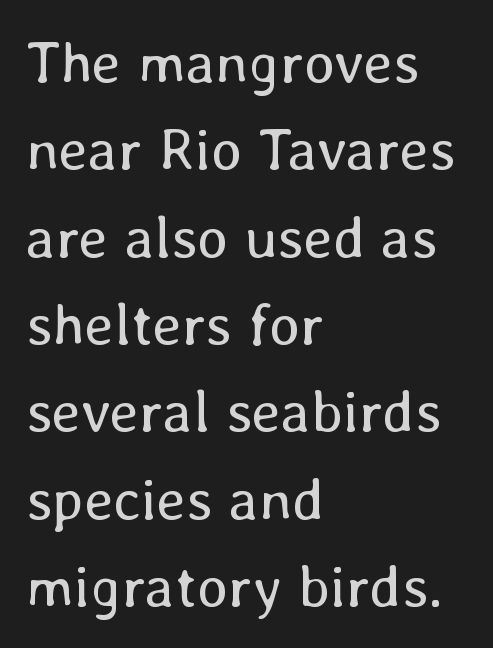
The image shows 59 px regular-weight type, upright; set left-aligned, normal line spacing (1.48x), normal letter spacing, not underlined; low stroke contrast and a medium x-height.
